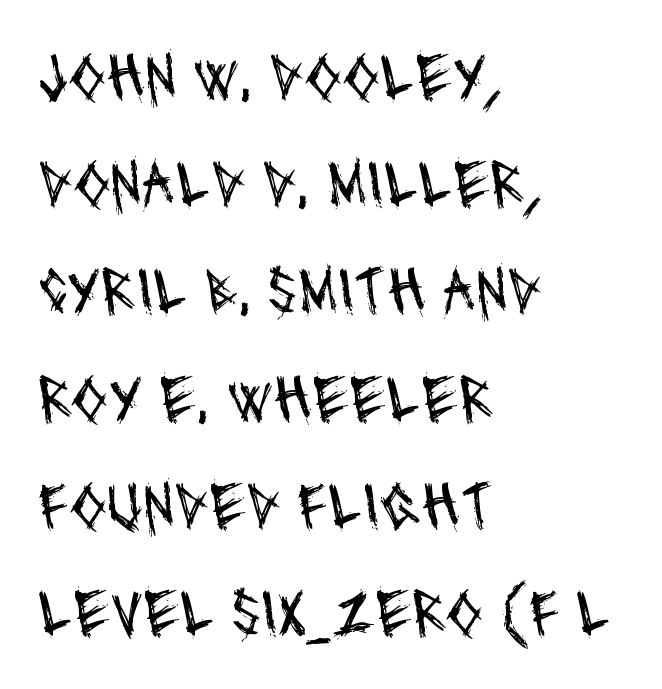
Q: Is the text bold? A: No.
Q: Is the typeface a serif or a sans-serif typeface? A: Sans-serif.
Q: Is the text underlined? A: No.
Q: How is the paragraph aligned? A: Left-aligned.
Q: Is the spacing between letters normal or unusually wide? A: Normal.
Q: Is the spacing between lines tight, normal or loose? A: Normal.
Q: Width (condensed, normal, or wide)? A: Condensed.
Q: Stroke contrast? A: Medium.
Q: x-height? A: Large.
Q: Monospaced? A: No.
